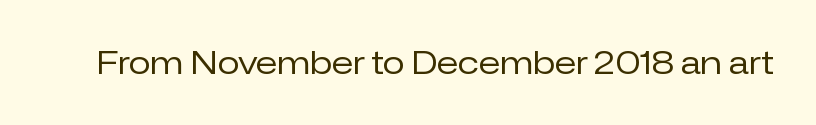
{"serif": "no", "italic": "no", "bold": "no", "weight": "regular", "width": "normal", "stroke_contrast": "low", "x_height": "medium", "monospaced": "no", "underline": "no", "letter_spacing": "normal", "letter_spacing_em": 0.0, "glyph_px": 32}
